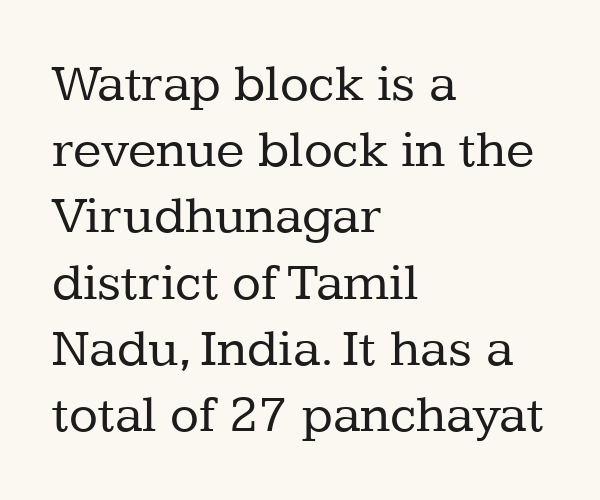
{"serif": "yes", "italic": "no", "bold": "no", "weight": "regular", "width": "normal", "stroke_contrast": "low", "x_height": "medium", "monospaced": "no", "underline": "no", "align": "left", "line_spacing": "normal", "line_spacing_ratio": 1.25, "letter_spacing": "normal", "letter_spacing_em": 0.0, "glyph_px": 53}
